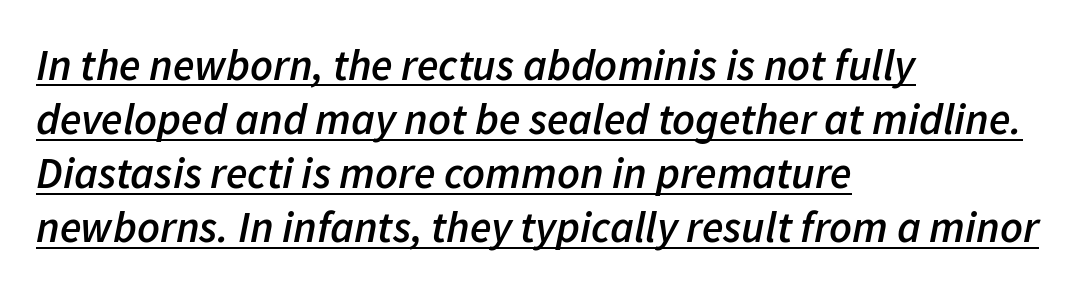
The image shows 44 px semibold type, italic (leaning right); set left-aligned, line spacing 1.23x, normal letter spacing, underlined; low stroke contrast and a medium x-height.
